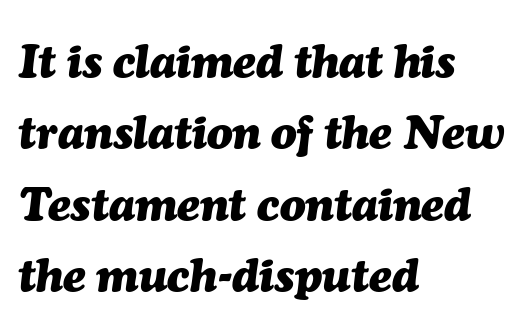
Q: Is the text bold? A: Yes.
Q: Is the text italic (slanted)? A: Yes, it leans right by about 7 degrees.
Q: Is the text underlined? A: No.
Q: How is the paragraph aligned? A: Left-aligned.
Q: Is the spacing between letters normal or unusually wide? A: Normal.
Q: Is the spacing between lines tight, normal or loose? A: Normal.
Q: Width (condensed, normal, or wide)? A: Normal.
Q: Stroke contrast? A: Medium.
Q: x-height? A: Medium.
Q: Monospaced? A: No.
